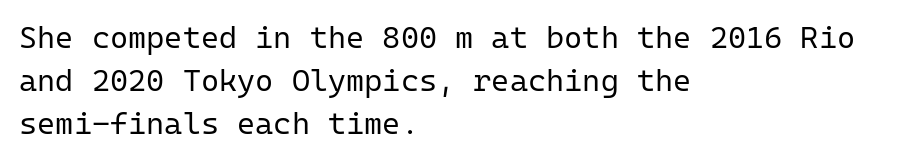
The image shows 31 px regular-weight sans-serif type, upright, monospaced; set left-aligned, normal line spacing (1.39x), normal letter spacing, not underlined; low stroke contrast and a medium x-height.
